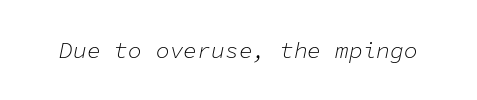
The image shows 23 px text type, italic (leaning right); set normal letter spacing, not underlined.
